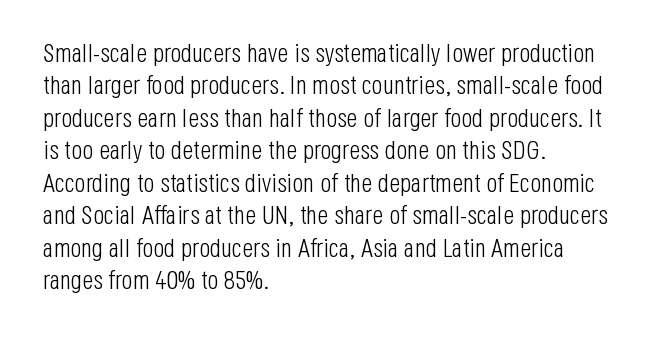
Line spacing here is normal. Nobody touched the tracking dial on this one. Quick note: underline off. Designer's note — italics off, roman on. The lines are quadded left.
